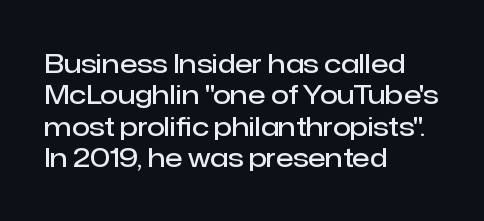
Here the glyphs are tracked normally, forming tight word shapes. Posture: vertical. Quick note: underline off. In CSS terms this would be text-align: left. This is moderately heavy type, rendered in semibold.
